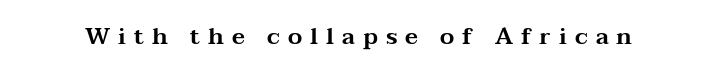
Each row of text sits above clean, open space. Does extra space separate the letters? Yes, quite a lot of it. Notice how the stems are strictly vertical — no italics here.
